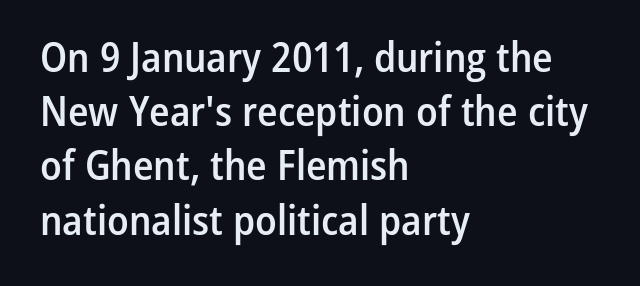
Firm but not heavy-handed strokes: this text is semibold. A typesetter would call this proportional, since set widths differ per character. Do the letters lean? They stand straight. Interline gaps are of average width in this sample.
